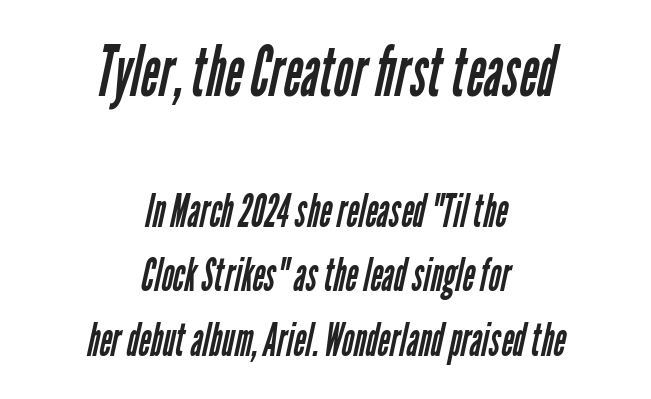
Characters follow at the spacing the type designer built in. This block has exactly the height ordinary leading produces. Stems here are at most as thick as an everyday book face. Check the space under the baseline: it is left empty.
